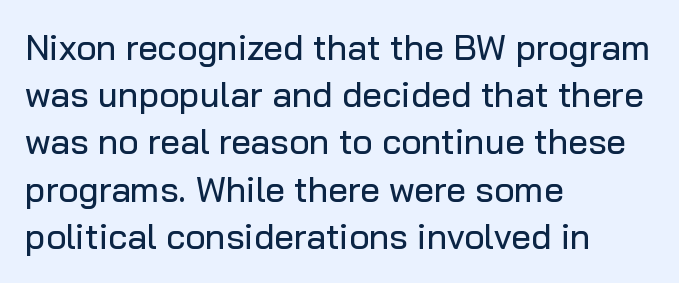
The image shows 35 px sans-serif type, upright; set left-aligned, normal line spacing (1.35x), normal letter spacing, not underlined; low stroke contrast and a medium x-height.
